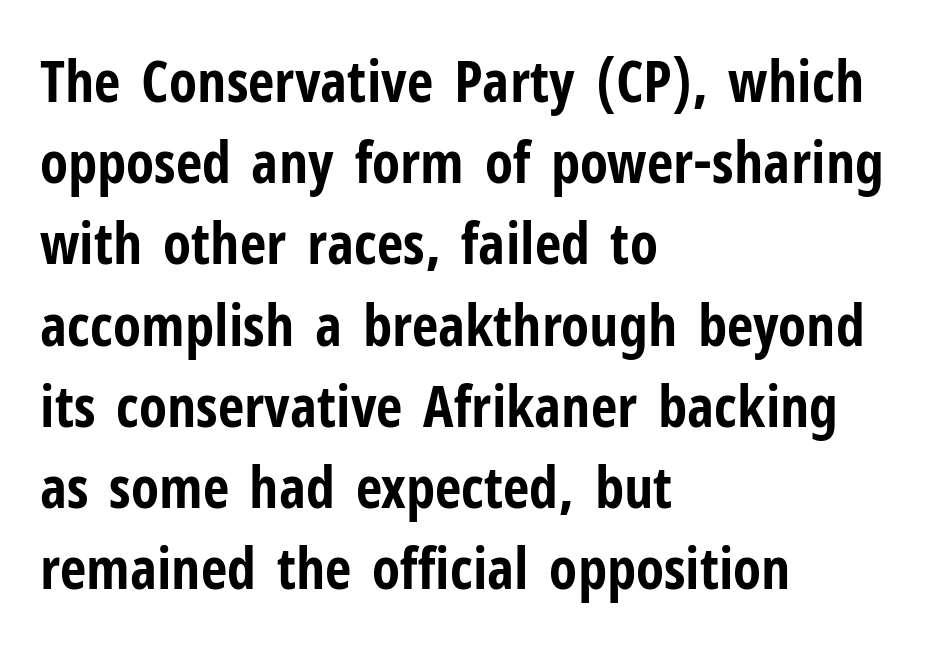
Here the designer chose a conventional face with non-uniform glyph widths. Notice how the passage keeps a crisp vertical edge on the left only. When letters stand straight like this, we call the style roman or upright. The foot of each line stays bare and open. Is the letter spacing exaggerated? No — it looks like the ordinary default. The vertical gap from one line to the next is medium.
